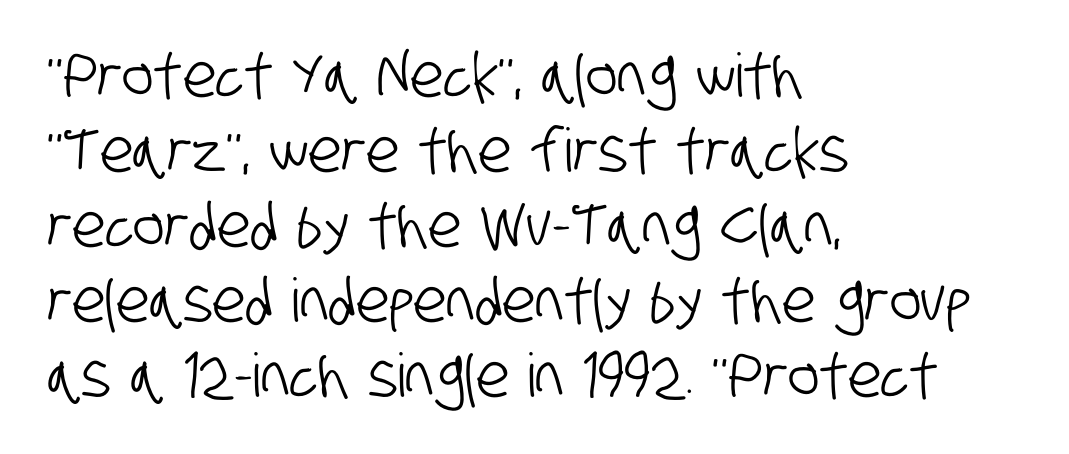
Q: Is the typeface a serif or a sans-serif typeface? A: Sans-serif.
Q: Is the text underlined? A: No.
Q: How is the paragraph aligned? A: Left-aligned.
Q: Is the spacing between letters normal or unusually wide? A: Normal.
Q: Is the spacing between lines tight, normal or loose? A: Normal.
Q: Width (condensed, normal, or wide)? A: Condensed.
Q: Stroke contrast? A: Low.
Q: x-height? A: Large.
Q: Monospaced? A: No.
